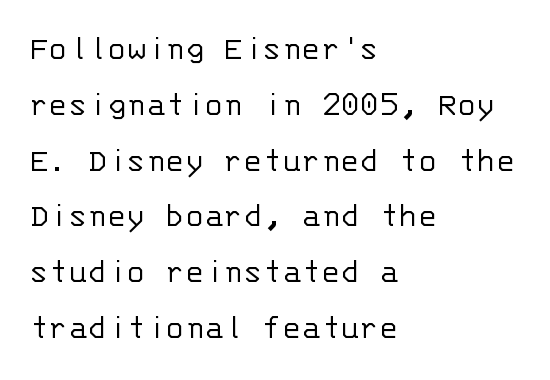
The image shows 36 px light sans-serif type, upright, monospaced; set left-aligned, normal line spacing (1.55x), normal letter spacing, not underlined; low stroke contrast and a large x-height.
